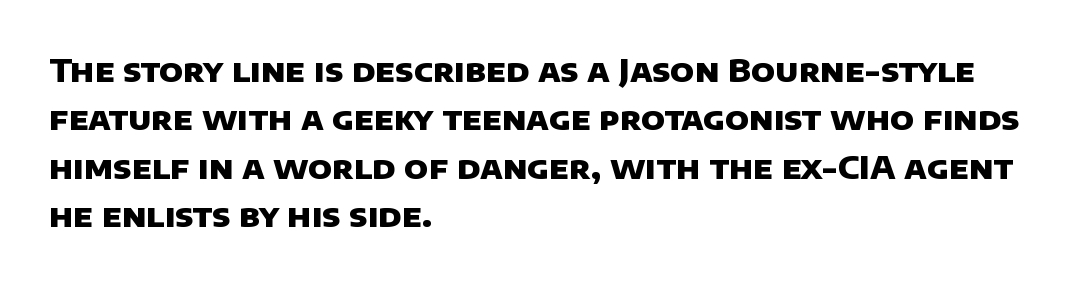
The image shows 32 px heavy sans-serif type; set left-aligned, normal line spacing (1.51x), normal letter spacing, not underlined; low stroke contrast and a large x-height.
